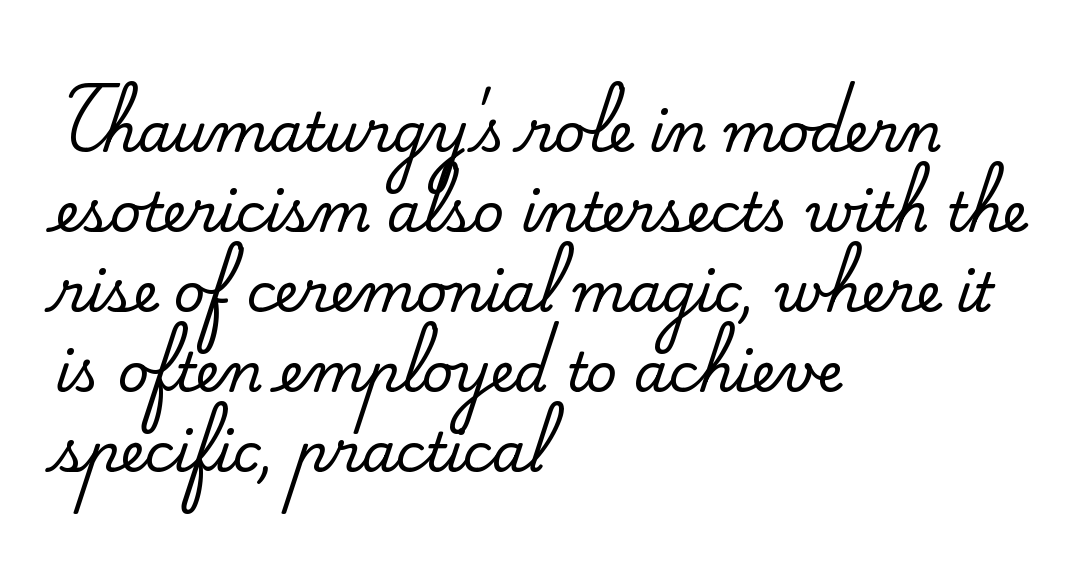
{"serif": "yes", "width": "normal", "stroke_contrast": "medium", "x_height": "small", "monospaced": "no", "underline": "no", "align": "left", "line_spacing": "normal", "line_spacing_ratio": 1.48, "letter_spacing": "normal", "letter_spacing_em": 0.0, "glyph_px": 54}
